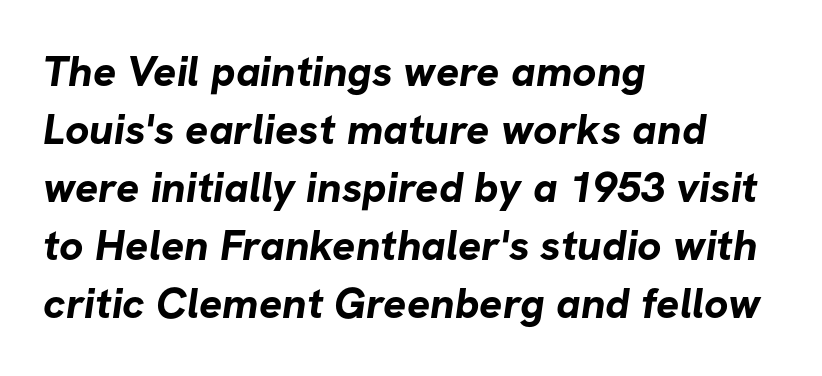
Q: Is the text bold? A: Yes.
Q: Is the typeface a serif or a sans-serif typeface? A: Sans-serif.
Q: Is the text underlined? A: No.
Q: How is the paragraph aligned? A: Left-aligned.
Q: Is the spacing between letters normal or unusually wide? A: Normal.
Q: Is the spacing between lines tight, normal or loose? A: Normal.
Q: Width (condensed, normal, or wide)? A: Normal.
Q: Stroke contrast? A: Low.
Q: x-height? A: Medium.
Q: Monospaced? A: No.
